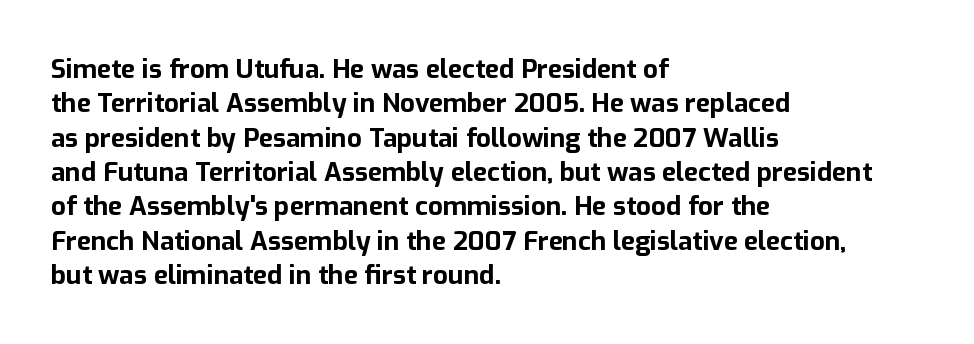
The image shows 26 px bold type, upright; set left-aligned, normal line spacing (1.32x), normal letter spacing, not underlined.
